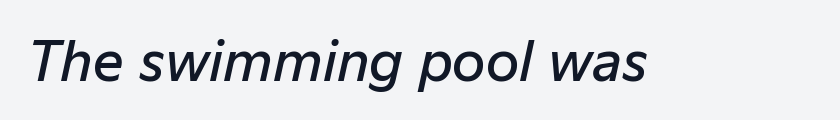
The image shows 54 px semibold type, italic (leaning right); set normal letter spacing, not underlined; low stroke contrast and a medium x-height.
